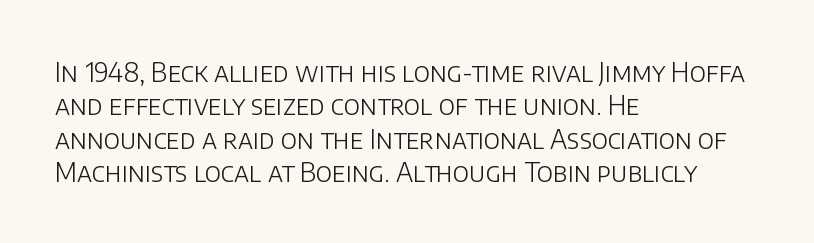
{"italic": "no", "bold": "no", "underline": "no", "align": "left", "line_spacing": "normal", "line_spacing_ratio": 1.28, "letter_spacing": "normal", "letter_spacing_em": 0.0, "glyph_px": 26}
